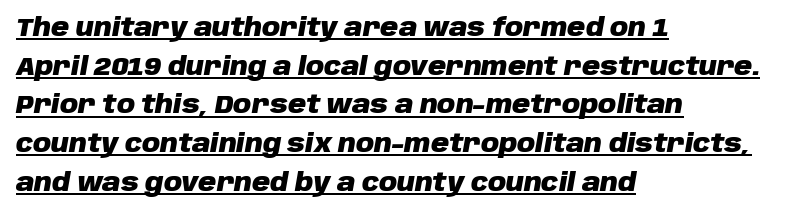
Q: Is the text bold? A: Yes.
Q: Is the text italic (slanted)? A: Yes, it leans right by about 10 degrees.
Q: Is the text underlined? A: Yes.
Q: How is the paragraph aligned? A: Left-aligned.
Q: Is the spacing between letters normal or unusually wide? A: Normal.
Q: Is the spacing between lines tight, normal or loose? A: Normal.
